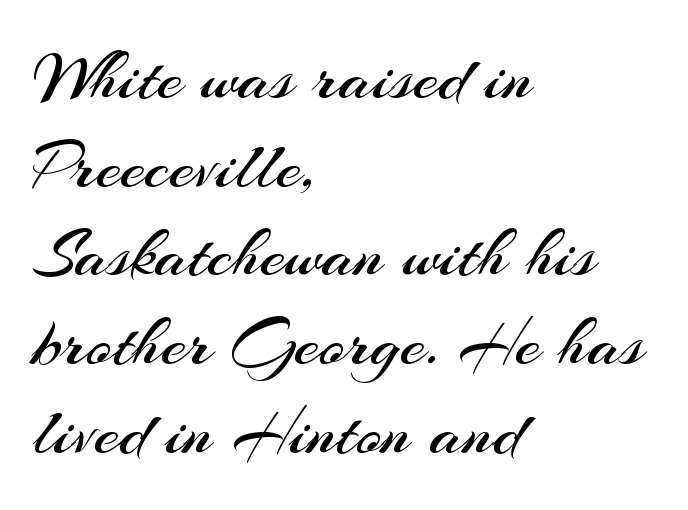
Q: Is the text bold? A: No.
Q: Is the text italic (slanted)? A: Yes.
Q: Is the typeface a serif or a sans-serif typeface? A: Sans-serif.
Q: Is the text underlined? A: No.
Q: How is the paragraph aligned? A: Left-aligned.
Q: Is the spacing between letters normal or unusually wide? A: Normal.
Q: Is the spacing between lines tight, normal or loose? A: Normal.
Q: Width (condensed, normal, or wide)? A: Normal.
Q: Stroke contrast? A: Medium.
Q: x-height? A: Small.
Q: Monospaced? A: No.
